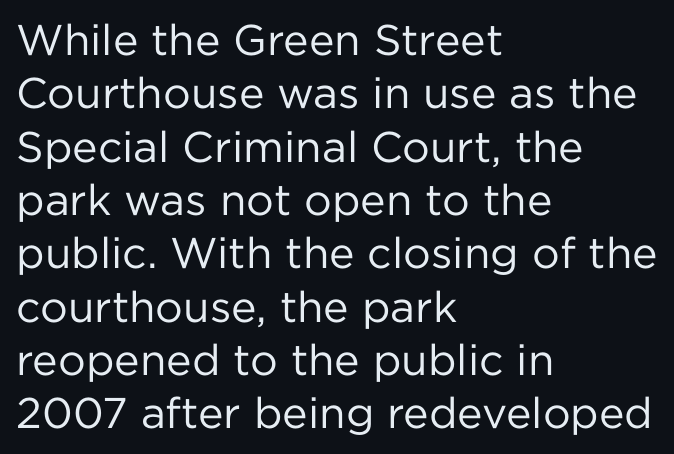
Q: Is the text bold? A: No.
Q: Is the text italic (slanted)? A: No, it is upright.
Q: Is the typeface a serif or a sans-serif typeface? A: Sans-serif.
Q: Is the text underlined? A: No.
Q: How is the paragraph aligned? A: Left-aligned.
Q: Is the spacing between letters normal or unusually wide? A: Normal.
Q: Width (condensed, normal, or wide)? A: Normal.
Q: Stroke contrast? A: Low.
Q: x-height? A: Medium.
Q: Monospaced? A: No.
